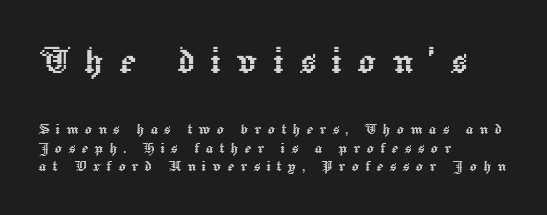
{"italic": "no", "width": "normal", "x_height": "medium", "monospaced": "no", "underline": "no", "align": "left", "line_spacing": "tight", "line_spacing_ratio": 1.03, "letter_spacing": "wide", "letter_spacing_em": 0.34, "larger_block": "first", "size_ratio": 2.5, "glyph_px": 45}
